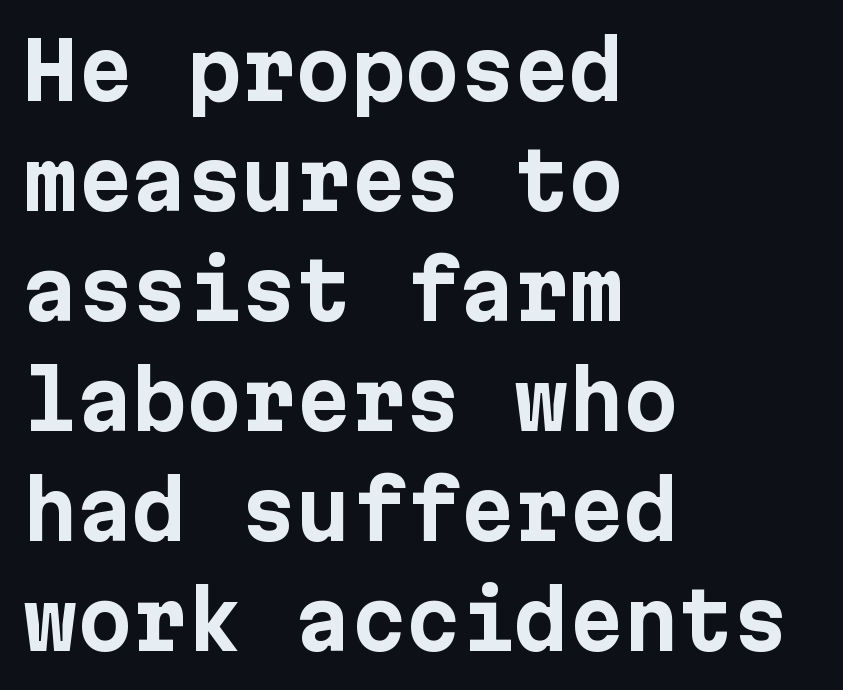
The image shows 78 px bold sans-serif type, upright; set left-aligned, normal line spacing (1.41x), normal letter spacing, not underlined; low stroke contrast and a medium x-height.
